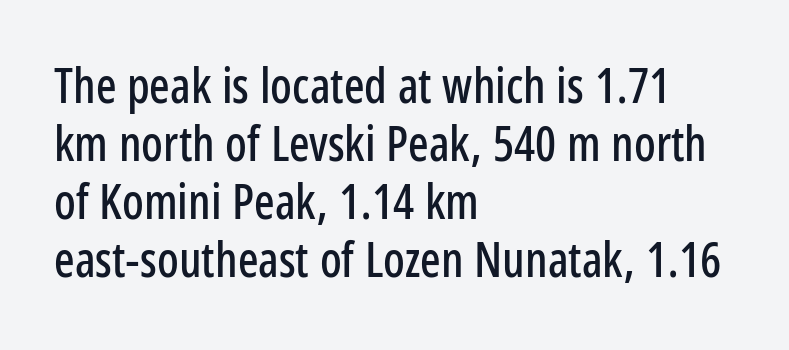
The image shows 48 px condensed sans-serif type, upright; set left-aligned, line spacing 1.21x, normal letter spacing, not underlined; low stroke contrast and a medium x-height.
